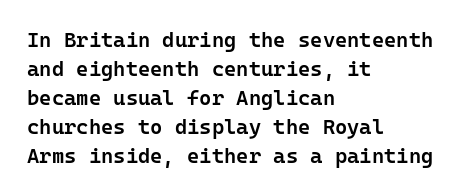
These lines keep a tight, regular rhythm from letter to letter. If you drew a ruler down the left edge, every line would touch it. Compared with an ordinary text face, these strokes are moderately heavier — a semibold. Whoever set this chose a conventional vertical rhythm. The glyphs are unaccompanied by any horizontal stroke below them.
